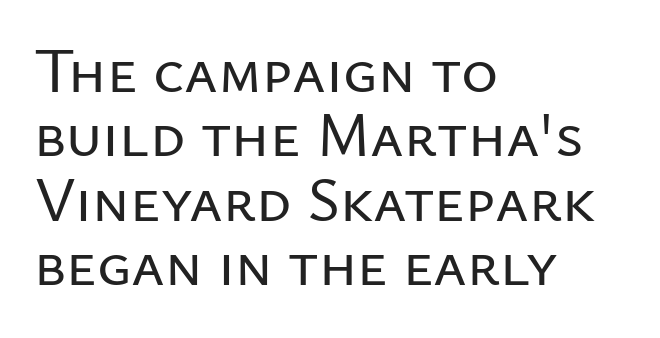
Characters remain perfectly vertical along every line. The foot of each line stays bare and open. This sample uses a sans-serif face. The text block is weighted toward the left margin, trailing off unevenly rightward. Tracking value appears to be zero — textbook default spacing.
